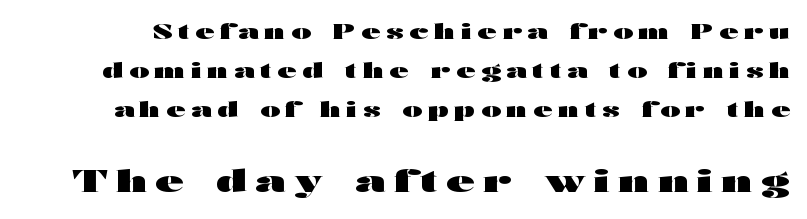
Does the bottom block carry the larger type? Yes, it does. Caption: expanded tracking, letters set apart. Its strokes are broad and dark, the hallmark of bold type. Do the characters align in a grid? No, the font is proportional.
